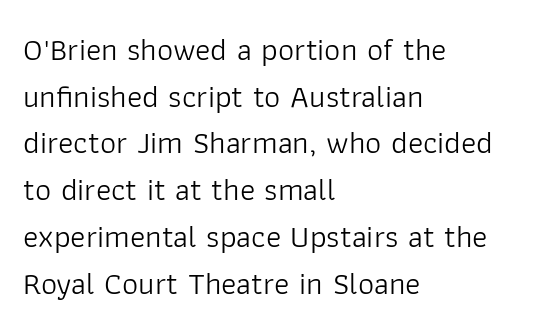
Q: Is the text bold? A: No.
Q: Is the text italic (slanted)? A: No, it is upright.
Q: Is the typeface a serif or a sans-serif typeface? A: Sans-serif.
Q: Is the text underlined? A: No.
Q: How is the paragraph aligned? A: Left-aligned.
Q: Is the spacing between letters normal or unusually wide? A: Normal.
Q: Is the spacing between lines tight, normal or loose? A: Normal.
Q: Width (condensed, normal, or wide)? A: Normal.
Q: Stroke contrast? A: Low.
Q: x-height? A: Medium.
Q: Monospaced? A: No.
